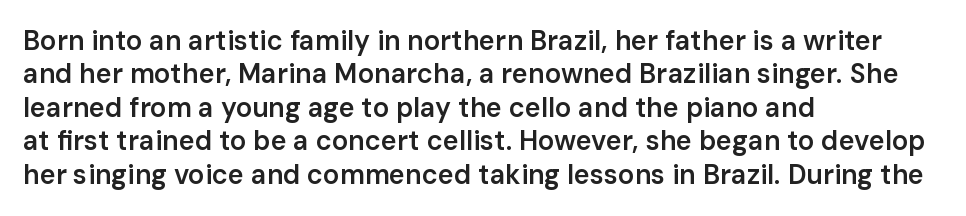
Q: Is the text bold? A: Semi-bold.
Q: Is the text italic (slanted)? A: No, it is upright.
Q: Is the text underlined? A: No.
Q: How is the paragraph aligned? A: Left-aligned.
Q: Is the spacing between letters normal or unusually wide? A: Normal.
